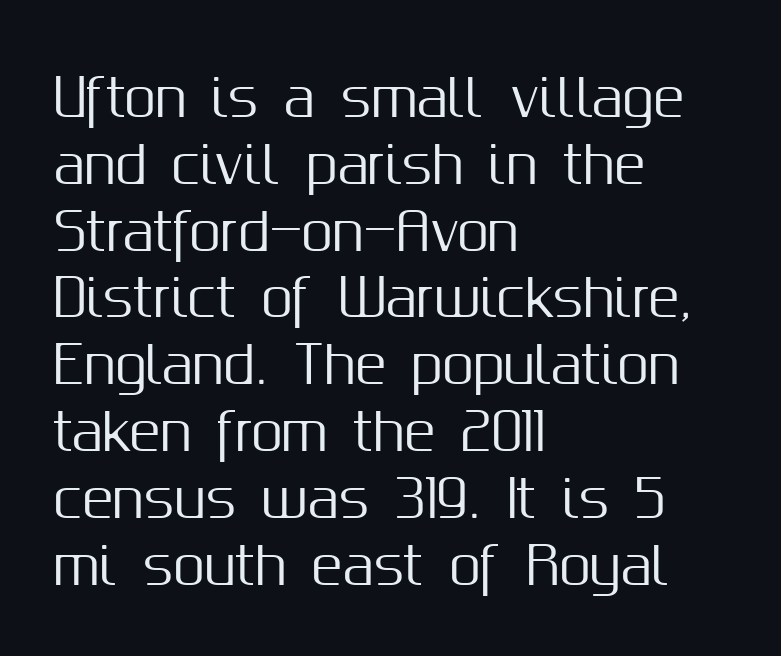
Q: Is the text italic (slanted)? A: No, it is upright.
Q: Is the typeface a serif or a sans-serif typeface? A: Sans-serif.
Q: Is the text underlined? A: No.
Q: How is the paragraph aligned? A: Left-aligned.
Q: Is the spacing between letters normal or unusually wide? A: Normal.
Q: Is the spacing between lines tight, normal or loose? A: Normal.
Q: Width (condensed, normal, or wide)? A: Normal.
Q: Stroke contrast? A: Medium.
Q: x-height? A: Medium.
Q: Monospaced? A: No.
